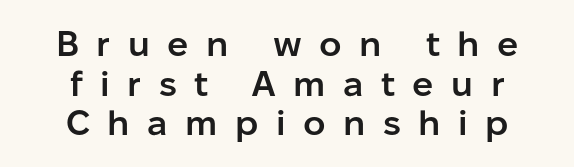
No feet cap the strokes, marking this as sans-serif type. Is this a fixed-width face? No — the glyphs have proportional, varying widths. Letter spacing: wide. This rendering uses center alignment, leaving both contours irregular but symmetric. The foot of each line stays bare and open.
